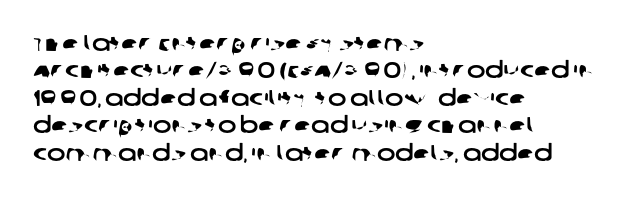
{"underline": "no", "align": "left", "line_spacing": "normal", "line_spacing_ratio": 1.25, "letter_spacing": "normal", "letter_spacing_em": 0.0, "glyph_px": 22}
